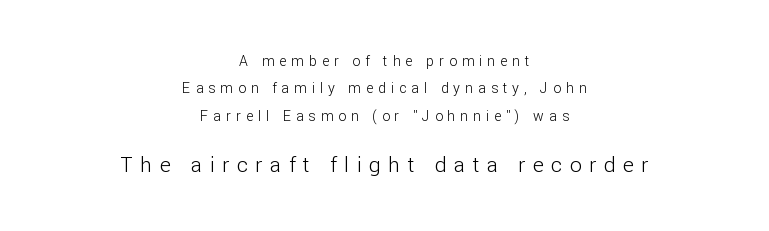
The space directly below the letters is spotless. Notice how the stems are strictly vertical — no italics here. A student would notice the bottom passage is typeset larger than what precedes it. The face used here is rendered with a markedly widened letterfit. The compositor balanced each line on the midline. Caption: face not bold, strokes unweighted.
